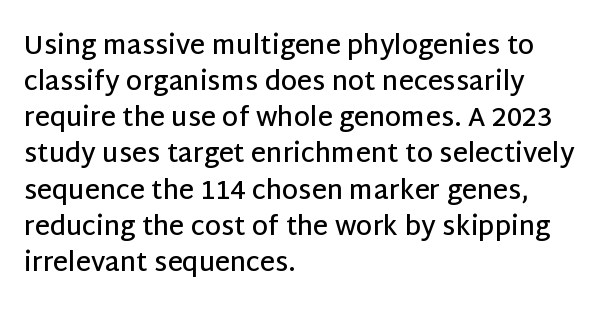
The image shows 26 px text type, upright; set left-aligned, normal line spacing (1.39x), normal letter spacing, not underlined.
